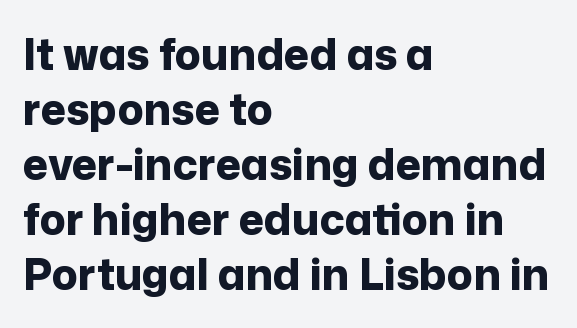
Q: Is the text bold? A: Yes.
Q: Is the text italic (slanted)? A: No, it is upright.
Q: Is the typeface a serif or a sans-serif typeface? A: Sans-serif.
Q: Is the text underlined? A: No.
Q: How is the paragraph aligned? A: Left-aligned.
Q: Is the spacing between letters normal or unusually wide? A: Normal.
Q: Is the spacing between lines tight, normal or loose? A: Normal.
Q: Width (condensed, normal, or wide)? A: Normal.
Q: Stroke contrast? A: Low.
Q: x-height? A: Medium.
Q: Monospaced? A: No.
